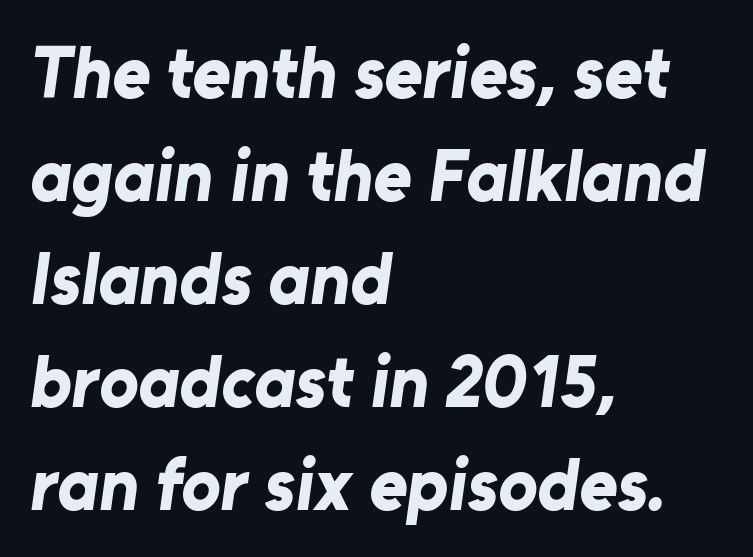
Reading down the column, the eye jumps a familiar distance to each next line. In terms of letterspacing, this is plain default setting. Spacing verdict: proportional, widths tailored to each character. Thick stems and heavy bowls — unmistakably bold.
